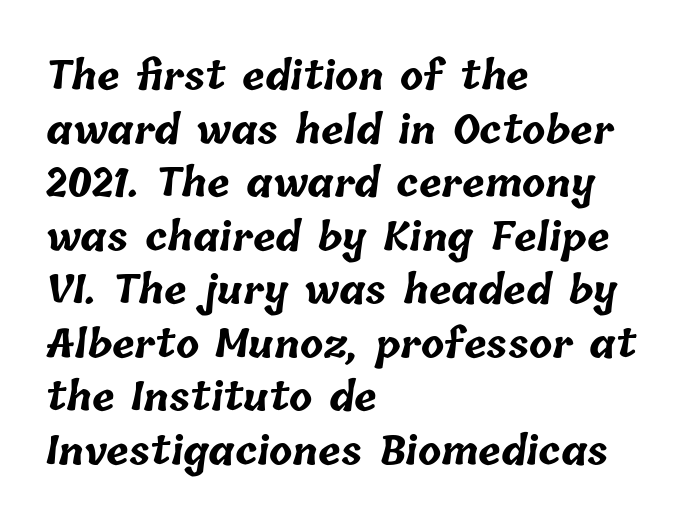
{"bold": "yes", "weight": "bold", "width": "normal", "stroke_contrast": "low", "x_height": "medium", "monospaced": "no", "underline": "no", "align": "left", "line_spacing": "normal", "line_spacing_ratio": 1.41, "letter_spacing": "normal", "letter_spacing_em": 0.0, "glyph_px": 38}
